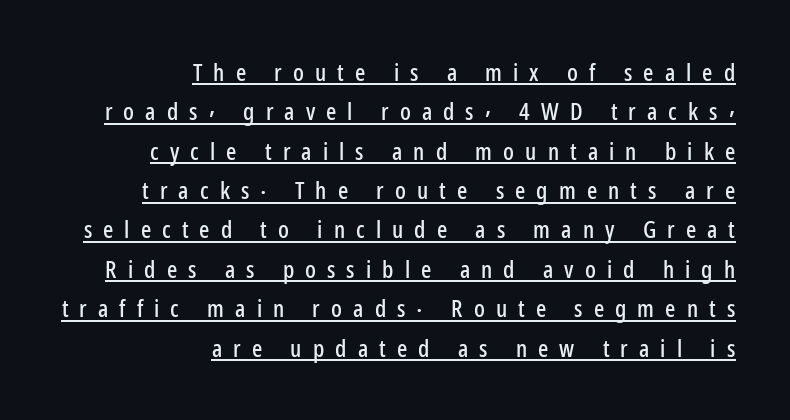
The image shows 24 px text type, upright; set right-aligned, normal line spacing (1.64x), unusually wide letter spacing (+0.46 em), underlined.
